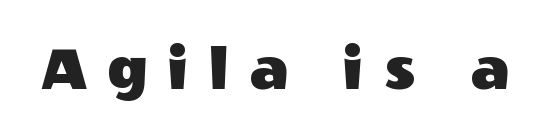
The image shows 65 px sans-serif type, upright; set unusually wide letter spacing (+0.32 em), not underlined; a large x-height.
